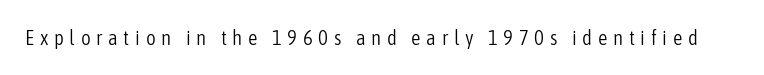
Q: Is the text bold? A: No.
Q: Is the text italic (slanted)? A: No, it is upright.
Q: Is the text underlined? A: No.
Q: Is the spacing between letters normal or unusually wide? A: Unusually wide.
